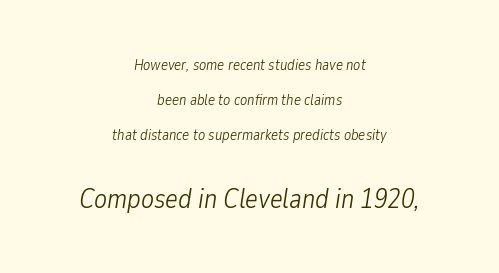
The image shows 27 px text type, italic (leaning right); set centered, loose line spacing (2.33x), normal letter spacing, not underlined; the second (bottom) block is 1.8x larger.
